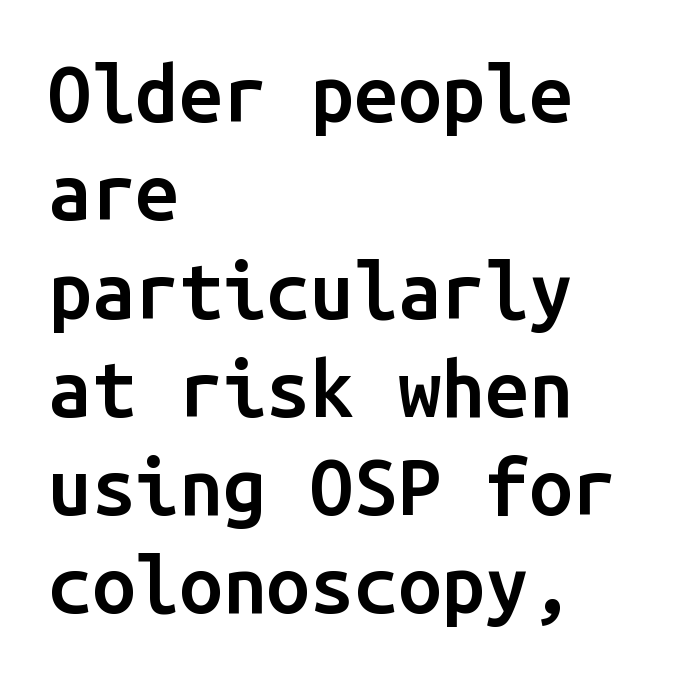
{"serif": "no", "italic": "no", "bold": "semi", "weight": "semibold", "width": "normal", "stroke_contrast": "low", "x_height": "medium", "monospaced": "yes", "underline": "no", "align": "left", "line_spacing": "normal", "line_spacing_ratio": 1.26, "letter_spacing": "normal", "letter_spacing_em": 0.0, "glyph_px": 78}
